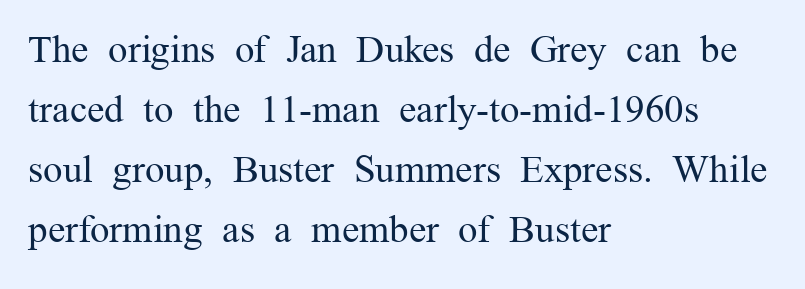
Proportional: the letters do not fall into vertical columns. A serif font was chosen for this passage. Line beginnings align vertically; line endings do not. Tracking value appears to be zero — textbook default spacing. Summary of vertical rhythm: regular, with standard interline spacing. Unlike italic type, these characters show no tilt at all.
